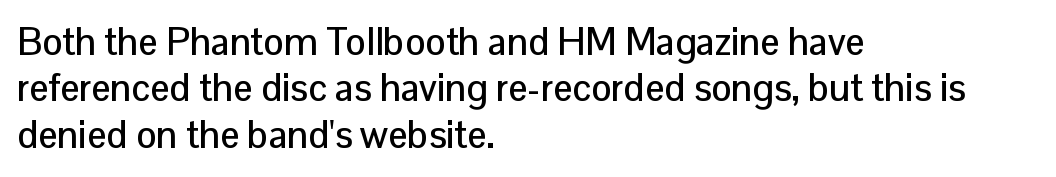
The image shows 38 px sans-serif type, upright; set left-aligned, line spacing 1.22x, normal letter spacing, not underlined; low stroke contrast and a medium x-height.
